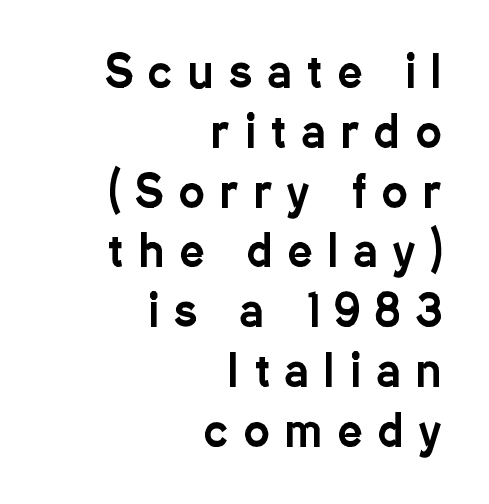
{"serif": "no", "italic": "no", "width": "condensed", "stroke_contrast": "low", "x_height": "medium", "monospaced": "no", "underline": "no", "align": "right", "line_spacing": "normal", "line_spacing_ratio": 1.39, "letter_spacing": "wide", "letter_spacing_em": 0.37, "glyph_px": 43}
